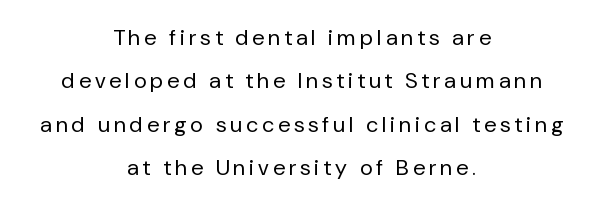
The image shows 22 px text type, upright; set centered, loose line spacing (1.97x), not underlined.
